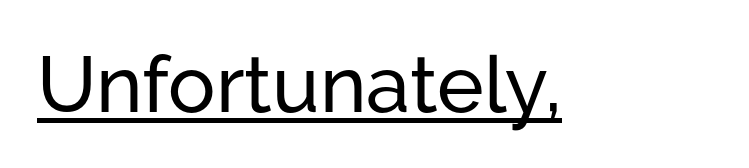
Q: Is the text italic (slanted)? A: No, it is upright.
Q: Is the typeface a serif or a sans-serif typeface? A: Sans-serif.
Q: Is the text underlined? A: Yes.
Q: Is the spacing between letters normal or unusually wide? A: Normal.
Q: Width (condensed, normal, or wide)? A: Normal.
Q: Stroke contrast? A: Low.
Q: x-height? A: Medium.
Q: Monospaced? A: No.
